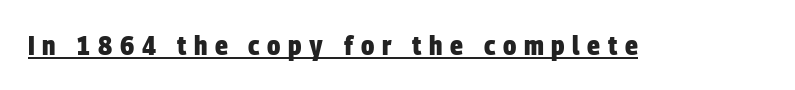
This is underlined copy, the kind a proofreader might mark for attention. Every letter is thick-stroked: bold, no question. The letterforms stand isolated, each surrounded by extra space.
